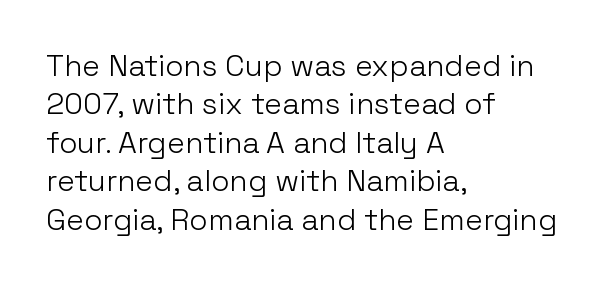
Glance below the letters and you will spot only blank space. Upright lettering throughout. Each letter's strokes conclude bluntly, with no projecting serifs. You could not count columns in this text — the font is proportionally spaced.
